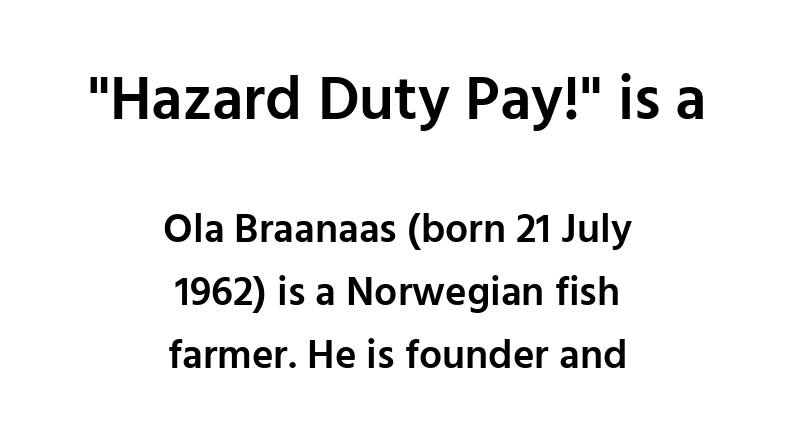
{"serif": "no", "italic": "no", "bold": "semi", "weight": "semibold", "width": "normal", "stroke_contrast": "low", "x_height": "medium", "monospaced": "no", "underline": "no", "align": "center", "line_spacing": "normal", "line_spacing_ratio": 1.53, "letter_spacing": "normal", "letter_spacing_em": 0.0, "larger_block": "first", "size_ratio": 1.51, "glyph_px": 62}
